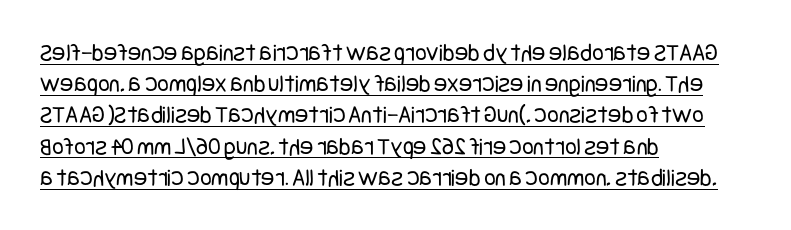
The image shows 25 px text type, upright; set left-aligned, normal line spacing (1.25x), normal letter spacing, underlined.
